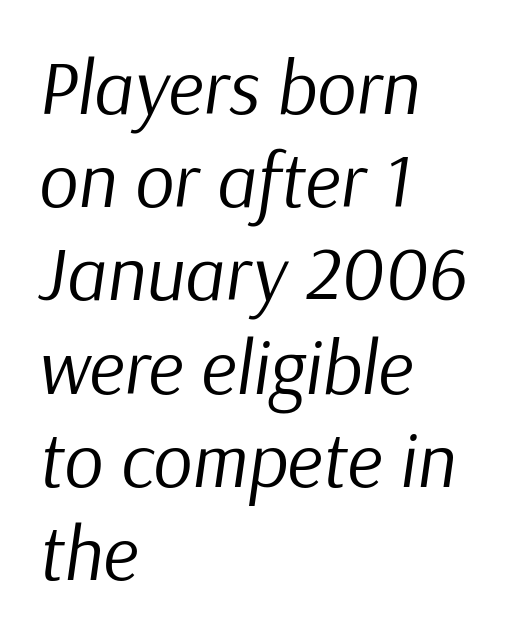
Q: Is the text bold? A: No.
Q: Is the text italic (slanted)? A: Yes, it leans right by about 9 degrees.
Q: Is the text underlined? A: No.
Q: How is the paragraph aligned? A: Left-aligned.
Q: Is the spacing between letters normal or unusually wide? A: Normal.
Q: Width (condensed, normal, or wide)? A: Normal.
Q: Stroke contrast? A: Low.
Q: x-height? A: Medium.
Q: Monospaced? A: No.
